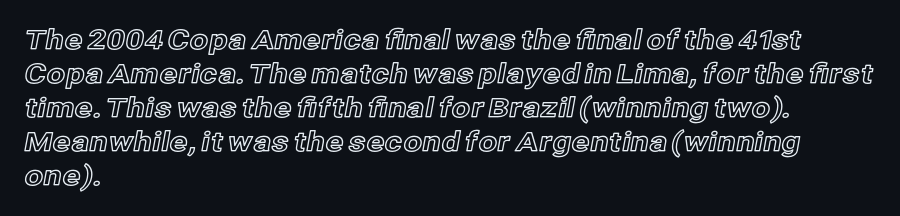
{"underline": "no", "align": "left", "line_spacing": "normal", "line_spacing_ratio": 1.26, "letter_spacing": "normal", "letter_spacing_em": 0.0, "glyph_px": 27}
